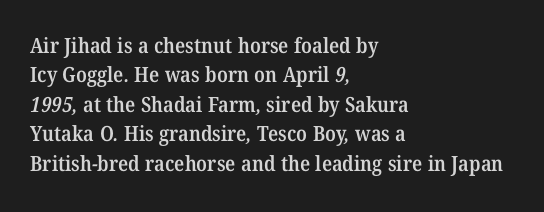
{"bold": "semi", "underline": "no", "align": "left", "line_spacing": "normal", "line_spacing_ratio": 1.4, "letter_spacing": "normal", "letter_spacing_em": 0.0, "glyph_px": 21}
